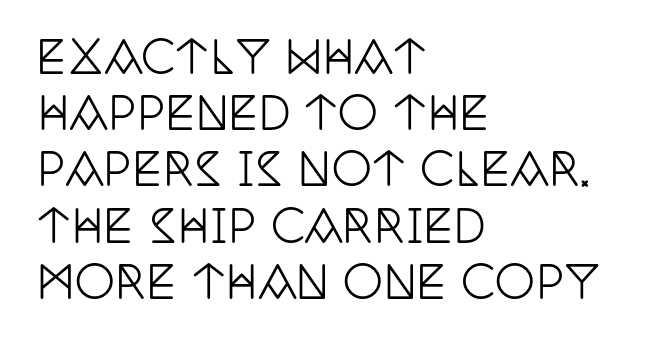
The image shows 45 px condensed serif type, upright; set left-aligned, normal line spacing (1.25x), normal letter spacing, not underlined; low stroke contrast and a large x-height.
